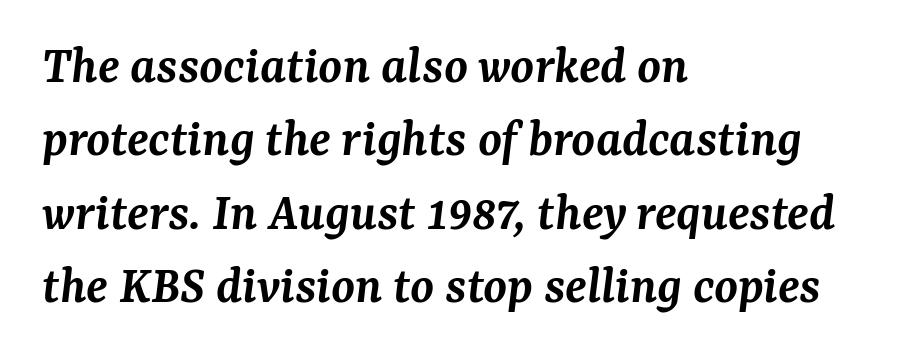
To sum up the face: it has serifs. Clear beneath every line of the passage. Compared with typical paragraphs, the rows here are spaced about the same. Every letter is mildly thick-stroked: semibold rather than bold. You could not count columns in this text — the font is proportionally spaced. Observe the ordinary spacing: letters are neighbours, not strangers.
